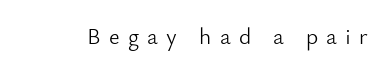
Compared with a typical body face, this is equally light or lighter still. Descenders hang freely into open space. Between one letter and the next there's a generous, obvious gap. When letters stand straight like this, we call the style roman or upright.
